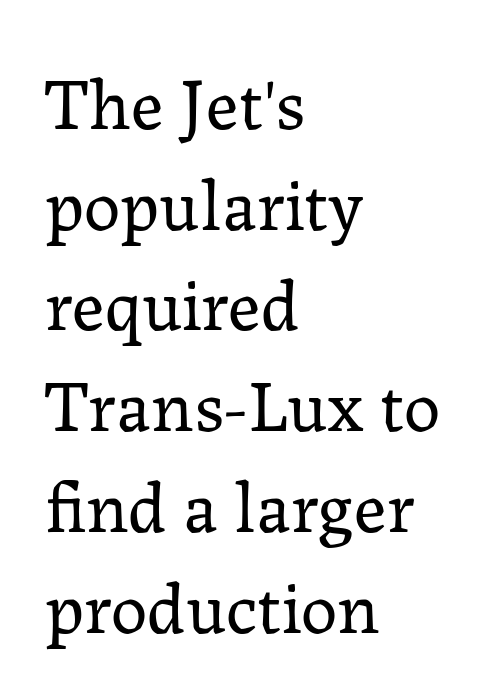
The image shows 73 px regular-weight serif type, upright; set left-aligned, normal line spacing (1.38x), normal letter spacing, not underlined; low stroke contrast and a medium x-height.
